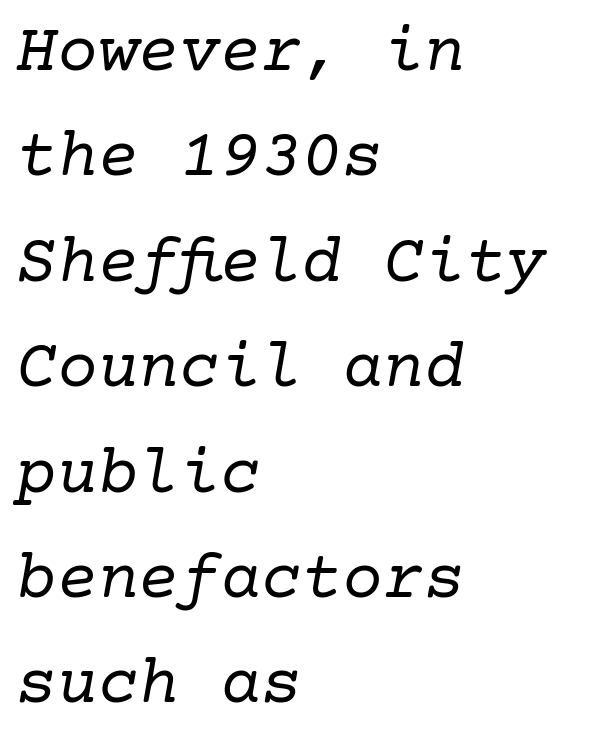
{"serif": "yes", "italic": "yes", "lean": "right", "slant_degrees": 10, "bold": "no", "weight": "regular", "width": "normal", "stroke_contrast": "low", "x_height": "medium", "underline": "no", "align": "left", "line_spacing": "normal", "line_spacing_ratio": 1.55, "letter_spacing": "normal", "letter_spacing_em": 0.0, "glyph_px": 68}
